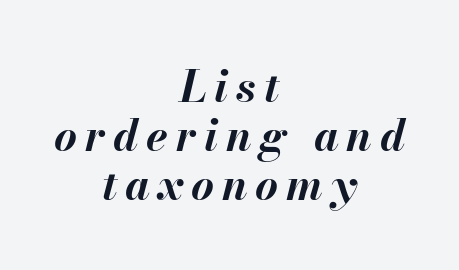
{"italic": "yes", "lean": "right", "slant_degrees": 13, "bold": "yes", "weight": "bold", "width": "normal", "stroke_contrast": "medium", "x_height": "small", "monospaced": "no", "underline": "no", "align": "center", "line_spacing": "tight", "line_spacing_ratio": 1.11, "glyph_px": 44}
